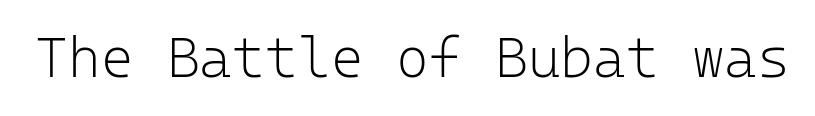
The image shows 56 px light sans-serif type, upright, monospaced; set normal letter spacing, not underlined; low stroke contrast and a medium x-height.
